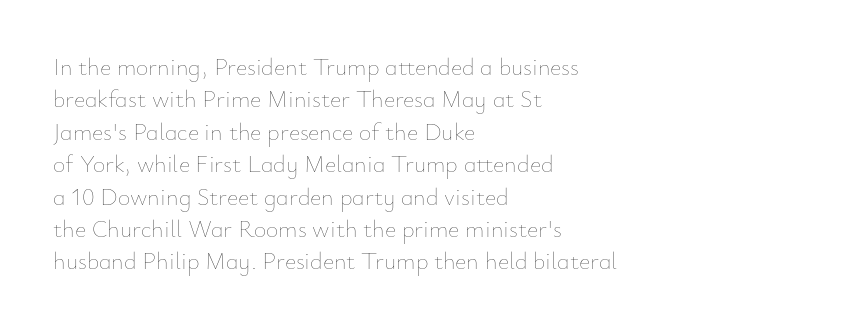
{"italic": "no", "bold": "no", "underline": "no", "align": "left", "line_spacing": "normal", "line_spacing_ratio": 1.35, "letter_spacing": "normal", "letter_spacing_em": 0.0, "glyph_px": 24}
